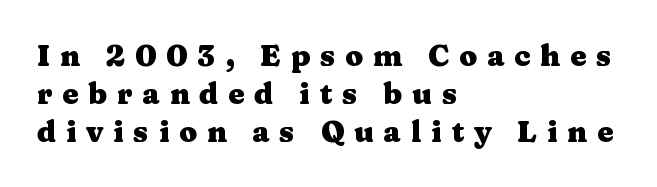
Honestly, there is no underline to notice here at all. The face used here is proportionally spaced, like ordinary book or web type. The typeface chosen for these lines features serifs. These lines sit exactly where default settings would place them.
